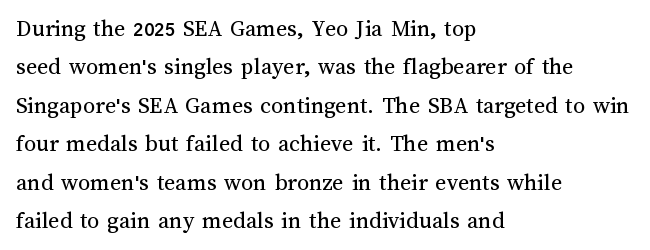
Q: Is the text bold? A: No.
Q: Is the text italic (slanted)? A: No, it is upright.
Q: Is the text underlined? A: No.
Q: How is the paragraph aligned? A: Left-aligned.
Q: Is the spacing between letters normal or unusually wide? A: Normal.
Q: Is the spacing between lines tight, normal or loose? A: Normal.
